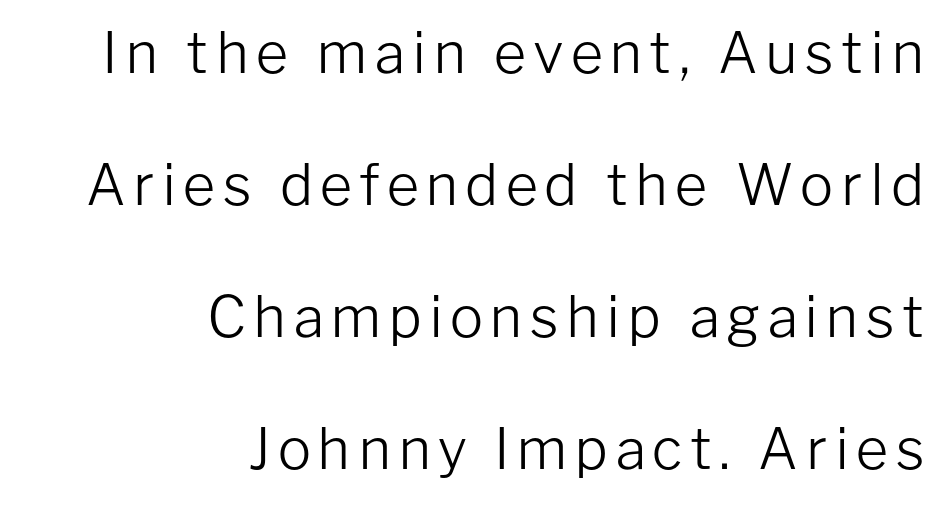
This sample is right-justified, so line beginnings fall wherever the words allow. The strokes are not fattened; the text isn't bold. Honestly, the rows look like they've been pulled way apart. The type family on display is of the sans-serif kind. Looks like regular typesetting: each glyph gets only the width it needs. This is roman type, the default non-slanted kind.
